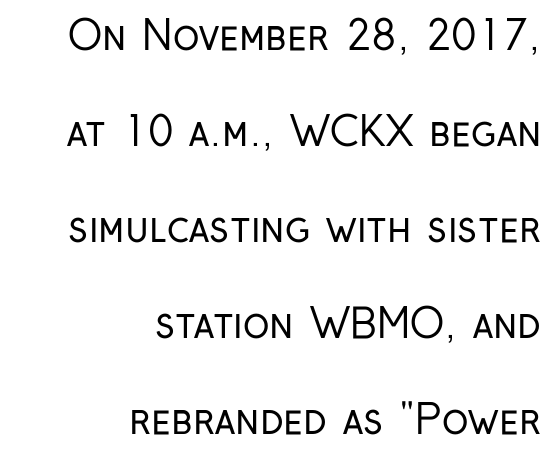
The image shows 40 px regular-weight, condensed sans-serif type, upright; set right-aligned, loose line spacing (2.4x), normal letter spacing, not underlined; low stroke contrast and a medium x-height.
